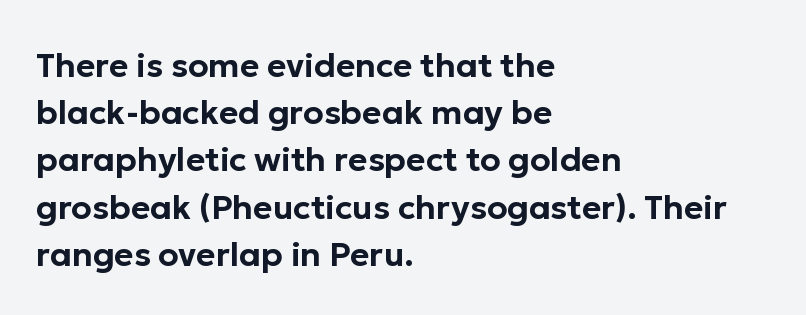
{"serif": "no", "italic": "no", "width": "normal", "stroke_contrast": "low", "x_height": "medium", "monospaced": "no", "underline": "no", "align": "left", "line_spacing": "normal", "line_spacing_ratio": 1.43, "letter_spacing": "normal", "letter_spacing_em": 0.0, "glyph_px": 33}
